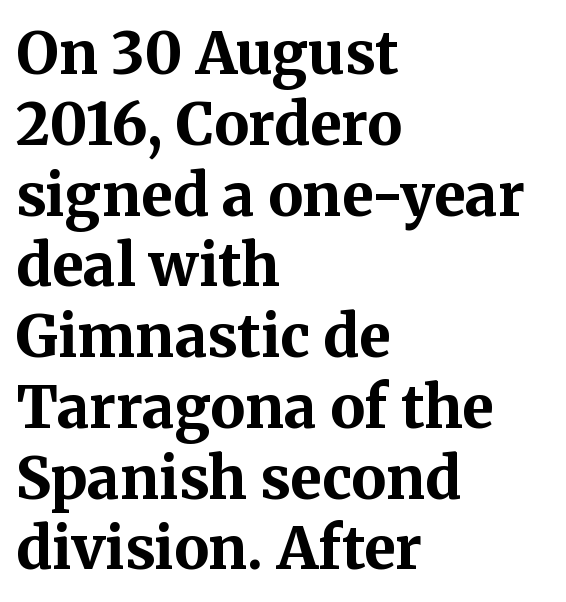
{"serif": "yes", "italic": "no", "bold": "yes", "weight": "bold", "width": "normal", "stroke_contrast": "medium", "x_height": "medium", "monospaced": "no", "underline": "no", "align": "left", "line_spacing_ratio": 1.22, "letter_spacing": "normal", "letter_spacing_em": 0.0, "glyph_px": 58}
